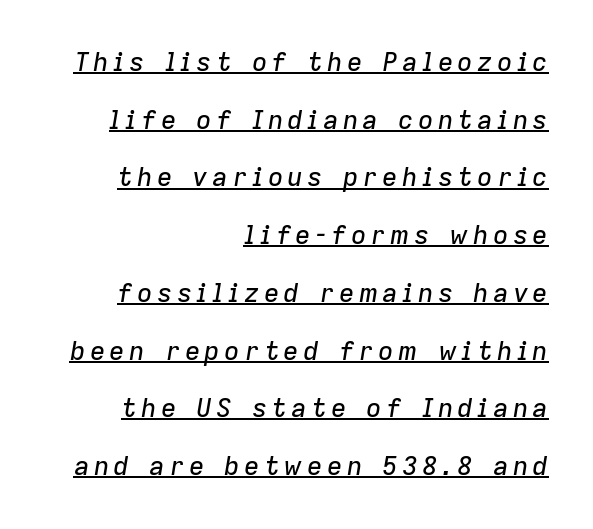
The image shows 26 px text type, italic (leaning right); set right-aligned, loose line spacing (2.22x), underlined.
